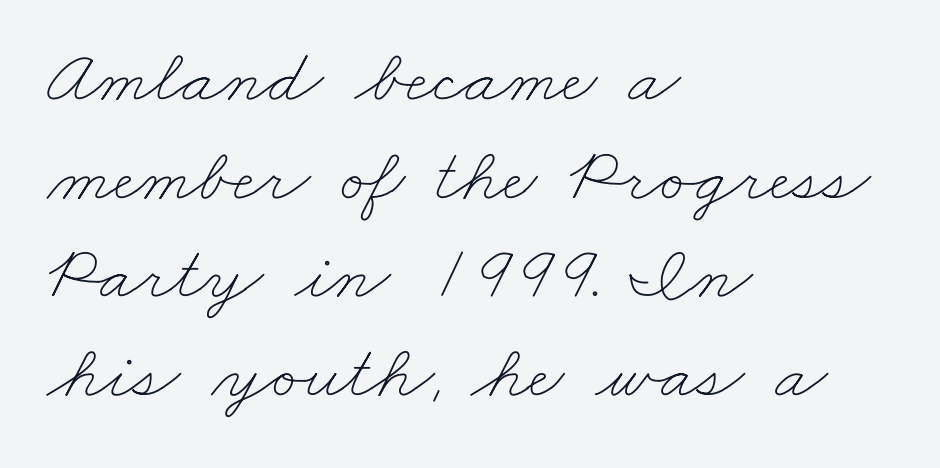
How would I describe the line gaps? Plain and ordinary. Honestly, there is no underline to notice here at all. Layout note: lines flush left. Note the varied advance widths — an 'i' is clearly narrower than an 'm'. Unbolded letterforms with no extra heft.
